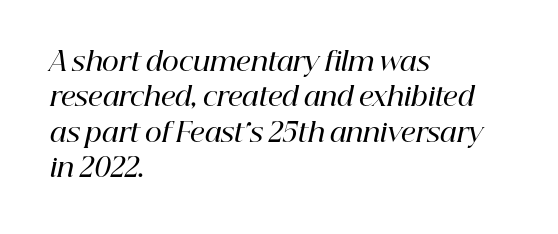
The image shows 26 px text type, italic (leaning right); set left-aligned, normal line spacing (1.36x), normal letter spacing, not underlined.
